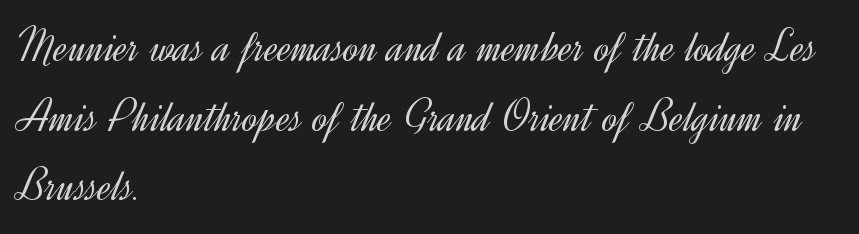
The image shows 47 px light sans-serif type; set left-aligned, normal line spacing (1.48x), normal letter spacing, not underlined; a small x-height.
